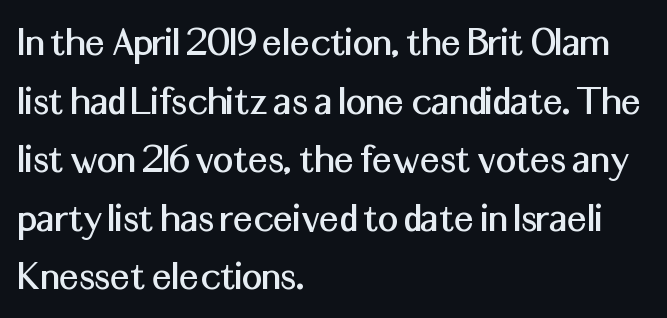
Q: Is the text italic (slanted)? A: No, it is upright.
Q: Is the typeface a serif or a sans-serif typeface? A: Sans-serif.
Q: Is the text underlined? A: No.
Q: How is the paragraph aligned? A: Left-aligned.
Q: Is the spacing between letters normal or unusually wide? A: Normal.
Q: Is the spacing between lines tight, normal or loose? A: Normal.
Q: Width (condensed, normal, or wide)? A: Normal.
Q: Stroke contrast? A: Medium.
Q: x-height? A: Medium.
Q: Monospaced? A: No.
